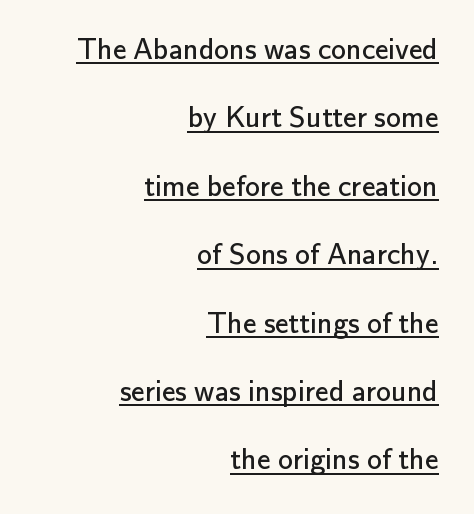
The image shows 30 px regular-weight sans-serif type, upright; set right-aligned, loose line spacing (2.28x), normal letter spacing, underlined; low stroke contrast and a small x-height.
